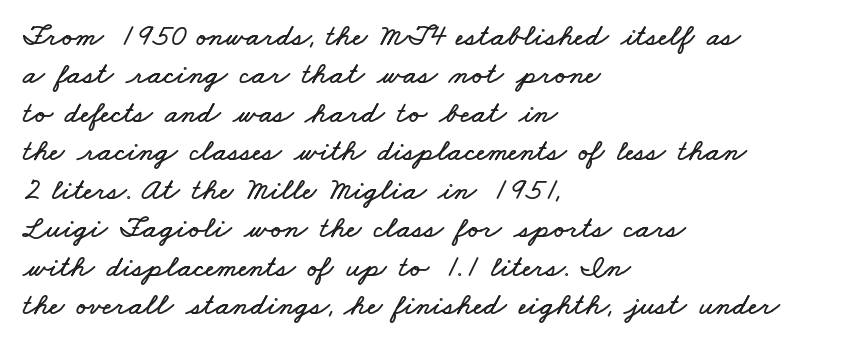
Q: Is the text underlined? A: No.
Q: How is the paragraph aligned? A: Left-aligned.
Q: Is the spacing between letters normal or unusually wide? A: Normal.
Q: Width (condensed, normal, or wide)? A: Wide.
Q: Stroke contrast? A: Low.
Q: x-height? A: Small.
Q: Monospaced? A: No.
